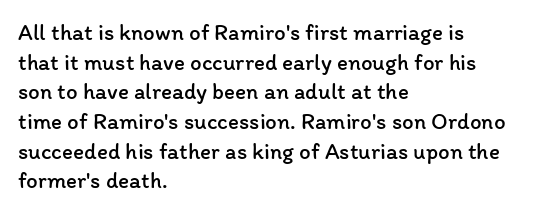
The image shows 23 px text type, upright; set left-aligned, normal line spacing (1.29x), normal letter spacing, not underlined.
